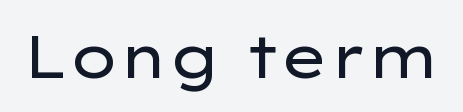
Q: Is the text bold? A: No.
Q: Is the text italic (slanted)? A: No, it is upright.
Q: Is the typeface a serif or a sans-serif typeface? A: Sans-serif.
Q: Is the text underlined? A: No.
Q: Is the spacing between letters normal or unusually wide? A: Normal.
Q: Width (condensed, normal, or wide)? A: Wide.
Q: Stroke contrast? A: Low.
Q: x-height? A: Medium.
Q: Monospaced? A: No.
